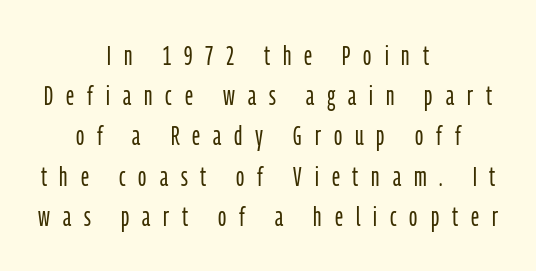
Q: Is the text bold? A: No.
Q: Is the text italic (slanted)? A: No, it is upright.
Q: Is the text underlined? A: No.
Q: How is the paragraph aligned? A: Centered.
Q: Is the spacing between letters normal or unusually wide? A: Unusually wide.
Q: Is the spacing between lines tight, normal or loose? A: Normal.
